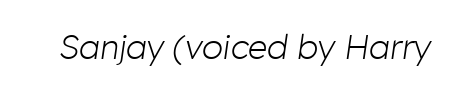
The weight tops out at a normal text grade. Inter-character spacing is left at the font's built-in metrics. The rendering uses natural spacing where letterforms have individual widths. The glyphs are unaccompanied by any horizontal stroke below them. The specimen reads as italic at a glance.
